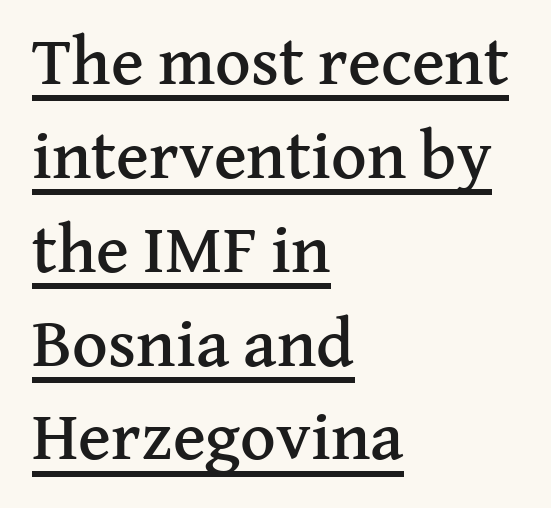
The image shows 69 px serif type, upright; set left-aligned, normal line spacing (1.36x), normal letter spacing, underlined; medium stroke contrast and a medium x-height.
